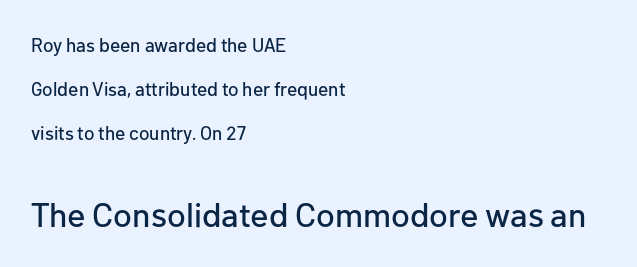
The block sitting lower on the canvas is the one with enlarged characters. Rows of type keep a wide berth in the vertical direction. The gap between lines stays unmarked. Compared with typical body copy, the letter spacing here is the same. Every stem runs plumb, perpendicular to the baseline. Alignment: flush left.
